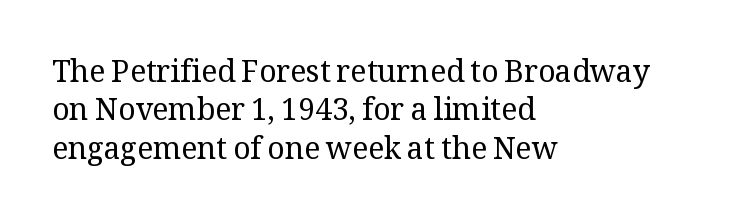
{"serif": "yes", "italic": "no", "bold": "no", "weight": "regular", "width": "normal", "stroke_contrast": "medium", "x_height": "medium", "monospaced": "no", "underline": "no", "align": "left", "line_spacing": "normal", "line_spacing_ratio": 1.28, "letter_spacing": "normal", "letter_spacing_em": 0.0, "glyph_px": 30}
